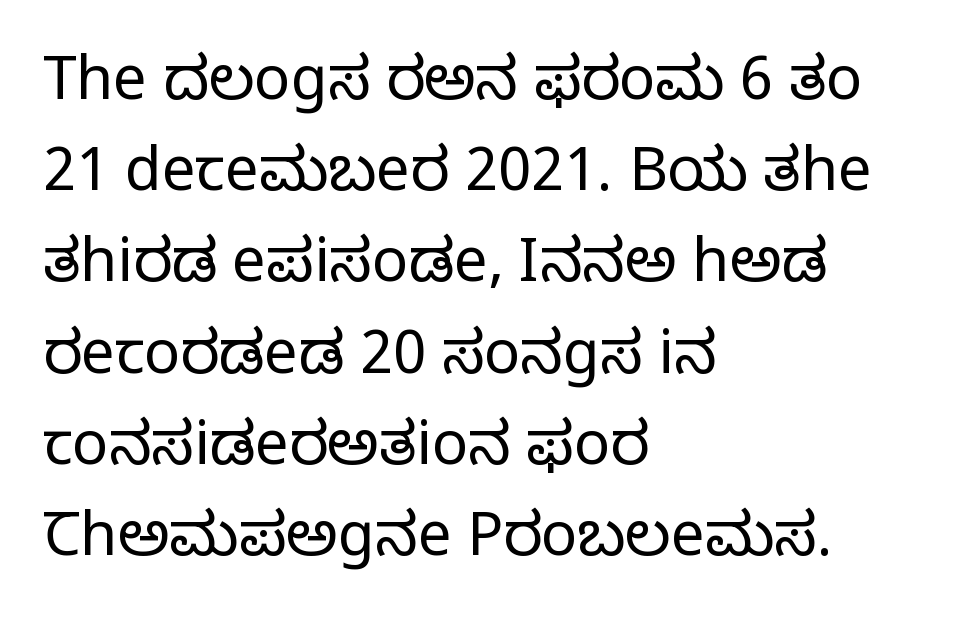
The image shows 60 px regular-weight serif type, upright; set left-aligned, normal line spacing (1.52x), normal letter spacing, not underlined; low stroke contrast and a large x-height.
